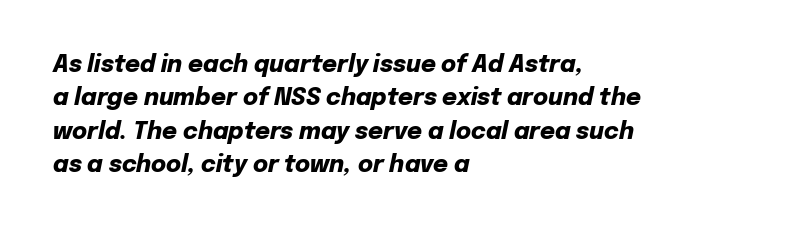
{"italic": "yes", "lean": "right", "slant_degrees": 12, "bold": "yes", "underline": "no", "align": "left", "line_spacing": "normal", "line_spacing_ratio": 1.45, "letter_spacing": "normal", "letter_spacing_em": 0.0, "glyph_px": 23}
